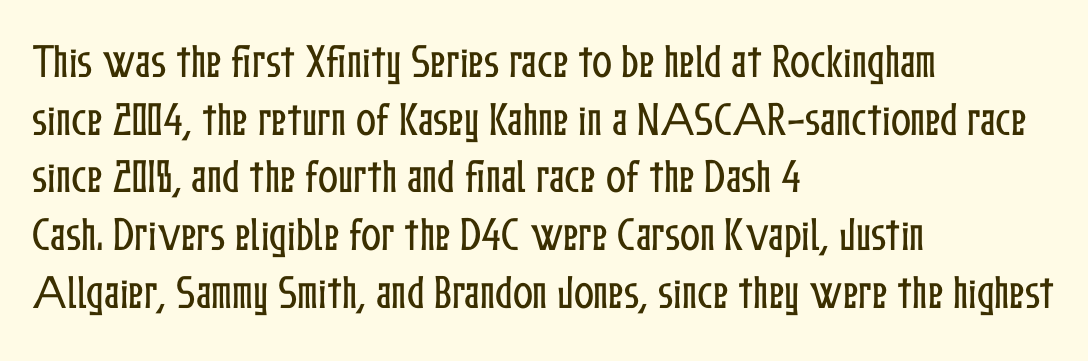
Q: Is the text italic (slanted)? A: No, it is upright.
Q: Is the text underlined? A: No.
Q: How is the paragraph aligned? A: Left-aligned.
Q: Is the spacing between letters normal or unusually wide? A: Normal.
Q: Is the spacing between lines tight, normal or loose? A: Normal.
Q: Width (condensed, normal, or wide)? A: Condensed.
Q: Stroke contrast? A: Low.
Q: x-height? A: Medium.
Q: Monospaced? A: No.
